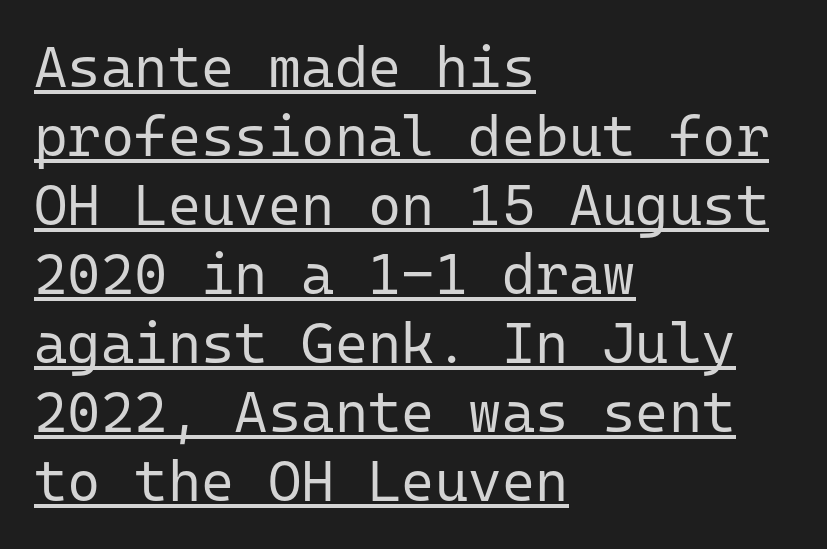
Q: Is the text bold? A: No.
Q: Is the text italic (slanted)? A: No, it is upright.
Q: Is the typeface a serif or a sans-serif typeface? A: Sans-serif.
Q: Is the text underlined? A: Yes.
Q: How is the paragraph aligned? A: Left-aligned.
Q: Is the spacing between letters normal or unusually wide? A: Normal.
Q: Width (condensed, normal, or wide)? A: Normal.
Q: Stroke contrast? A: Low.
Q: x-height? A: Medium.
Q: Monospaced? A: Yes.
